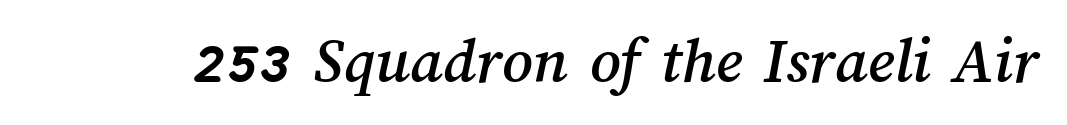
Q: Is the text underlined? A: No.
Q: Is the spacing between letters normal or unusually wide? A: Normal.
Q: Width (condensed, normal, or wide)? A: Normal.
Q: Stroke contrast? A: Medium.
Q: x-height? A: Medium.
Q: Monospaced? A: No.
